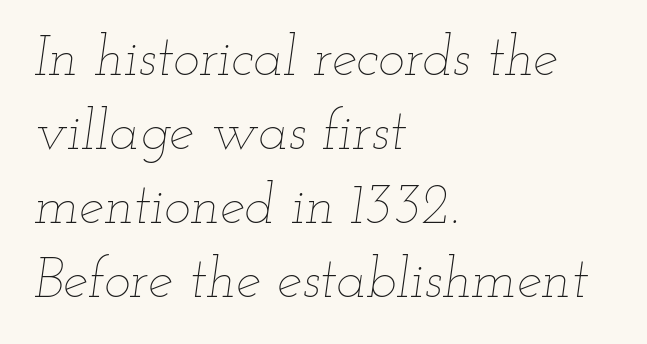
{"italic": "yes", "lean": "right", "slant_degrees": 12, "bold": "no", "weight": "thin", "width": "wide", "stroke_contrast": "low", "x_height": "small", "monospaced": "no", "underline": "no", "align": "left", "line_spacing": "normal", "line_spacing_ratio": 1.32, "letter_spacing": "normal", "letter_spacing_em": 0.0, "glyph_px": 56}
